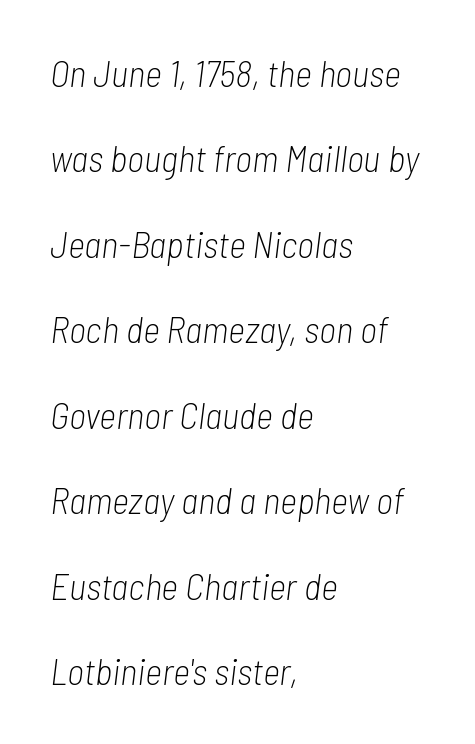
Every row of glyphs begins at an identical x-position on the left. Slant detected: the letters are inclined. A great deal of white space separates one row of letters from the next. The typesetting does not lean heavy: it is not bold. You could call the tracking neutral — neither tight nor loose.
